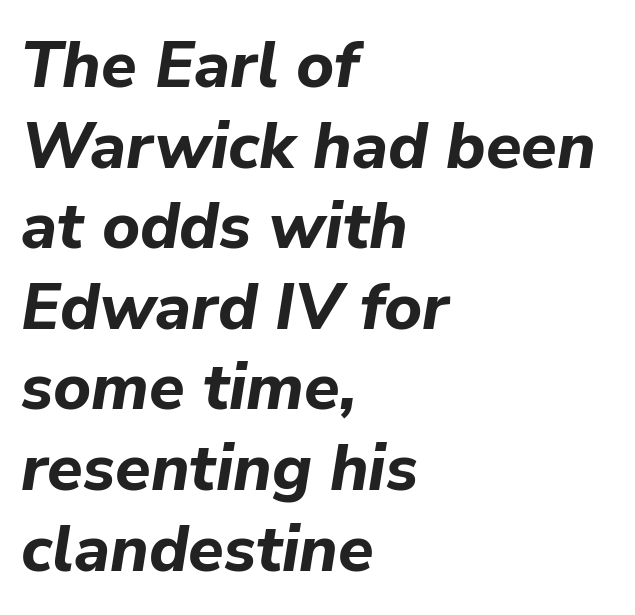
The image shows 65 px bold type, italic (leaning right); set left-aligned, line spacing 1.24x, normal letter spacing, not underlined; low stroke contrast and a medium x-height.
